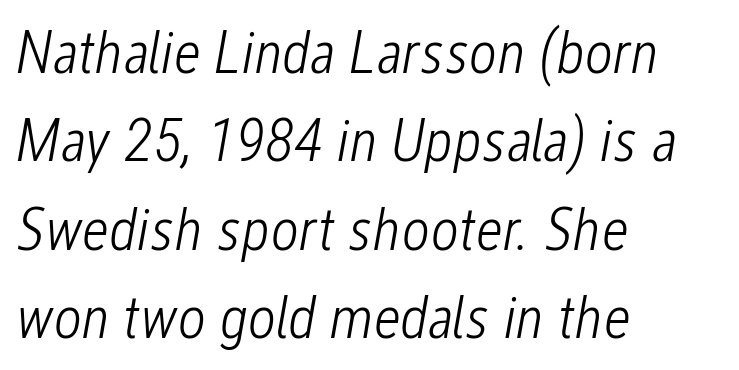
Q: Is the text bold? A: No.
Q: Is the text italic (slanted)? A: Yes, it leans right by about 12 degrees.
Q: Is the text underlined? A: No.
Q: How is the paragraph aligned? A: Left-aligned.
Q: Is the spacing between letters normal or unusually wide? A: Normal.
Q: Is the spacing between lines tight, normal or loose? A: Normal.
Q: Width (condensed, normal, or wide)? A: Condensed.
Q: Stroke contrast? A: Low.
Q: x-height? A: Medium.
Q: Monospaced? A: No.
